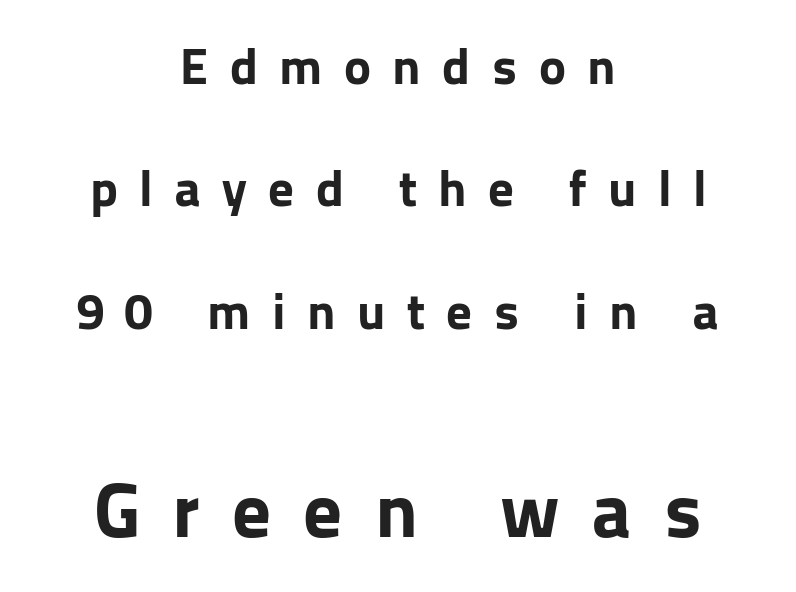
The image shows 77 px bold sans-serif type, upright; set centered, loose line spacing (2.4x), unusually wide letter spacing (+0.42 em), not underlined; the second (bottom) block is 1.51x larger; low stroke contrast and a medium x-height.
